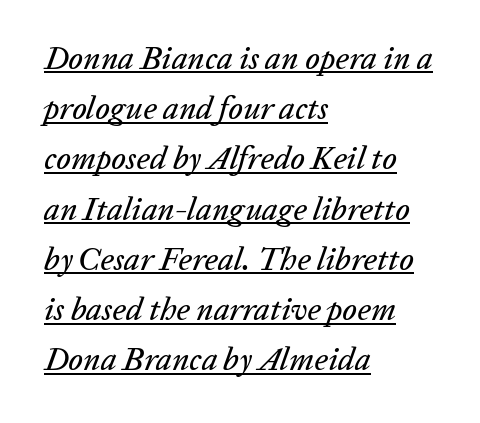
Q: Is the text italic (slanted)? A: Yes, it leans right by about 20 degrees.
Q: Is the text underlined? A: Yes.
Q: How is the paragraph aligned? A: Left-aligned.
Q: Is the spacing between letters normal or unusually wide? A: Normal.
Q: Is the spacing between lines tight, normal or loose? A: Normal.
Q: Width (condensed, normal, or wide)? A: Normal.
Q: Stroke contrast? A: Low.
Q: x-height? A: Medium.
Q: Monospaced? A: No.
